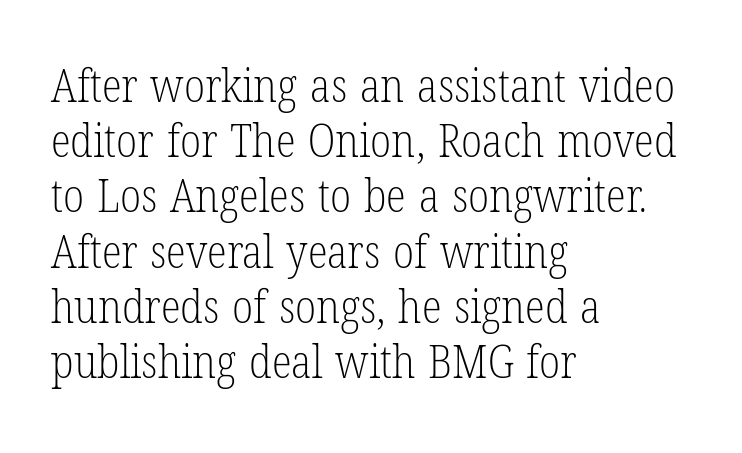
{"serif": "yes", "italic": "no", "bold": "no", "weight": "light", "width": "condensed", "stroke_contrast": "low", "x_height": "medium", "monospaced": "no", "underline": "no", "align": "left", "line_spacing_ratio": 1.2, "letter_spacing": "normal", "letter_spacing_em": 0.0, "glyph_px": 46}
